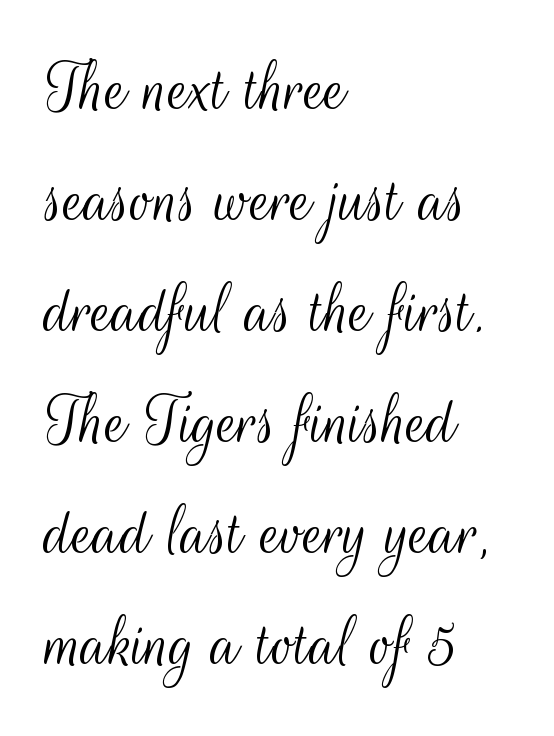
Lines of text with bare space underneath. Glyph-to-glyph distance matches everyday printed text. Examine the stroke ends and you'll find no serifs. Weight class: somewhere from thin through regular.
